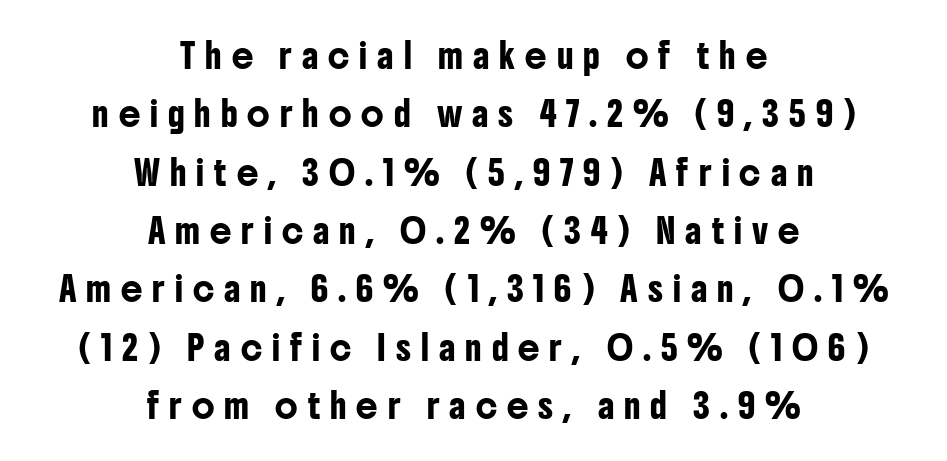
Q: Is the text italic (slanted)? A: No, it is upright.
Q: Is the text underlined? A: No.
Q: How is the paragraph aligned? A: Centered.
Q: Is the spacing between letters normal or unusually wide? A: Unusually wide.
Q: Is the spacing between lines tight, normal or loose? A: Loose.
